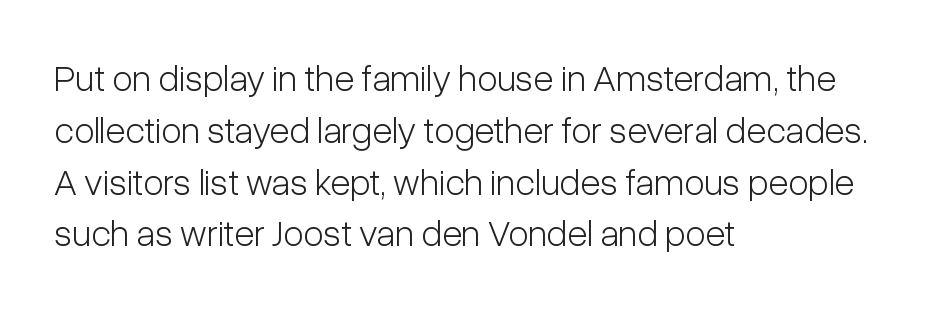
{"serif": "no", "italic": "no", "bold": "no", "weight": "light", "width": "condensed", "stroke_contrast": "low", "x_height": "medium", "monospaced": "no", "underline": "no", "align": "left", "line_spacing": "normal", "line_spacing_ratio": 1.4, "letter_spacing": "normal", "letter_spacing_em": 0.0, "glyph_px": 37}
